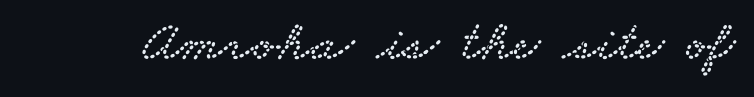
The image shows 58 px wide serif type; set normal letter spacing, not underlined; low stroke contrast and a small x-height.
